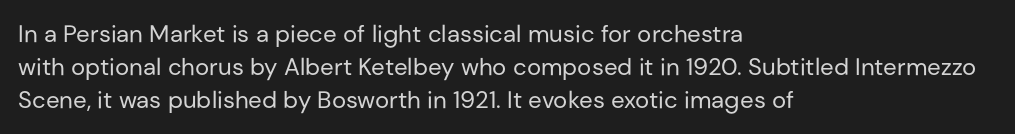
These lines stack with their left ends in a neat column. Letters rest on an invisible, unmarked baseline. The lines sit at an ordinary, default distance from one another. The type sits square on the baseline with zero lean. No letter is thick-stroked: the sample isn't bold. Default kerning and tracking; the words read as compact shapes.
